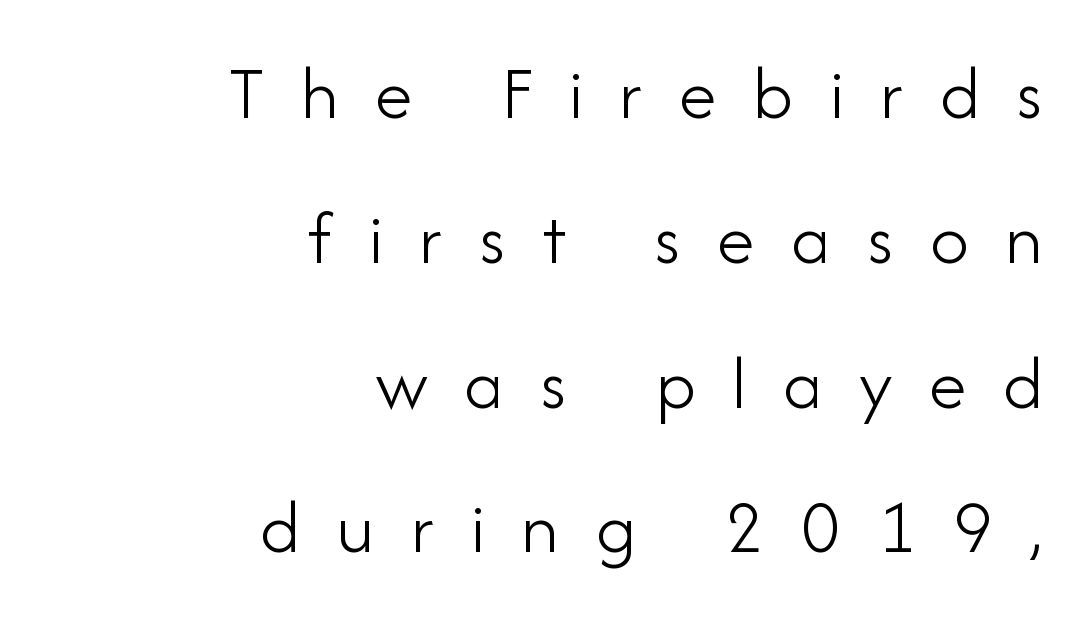
The image shows 77 px light sans-serif type, upright; set right-aligned, line spacing 1.88x, unusually wide letter spacing (+0.47 em), not underlined; low stroke contrast and a small x-height.
